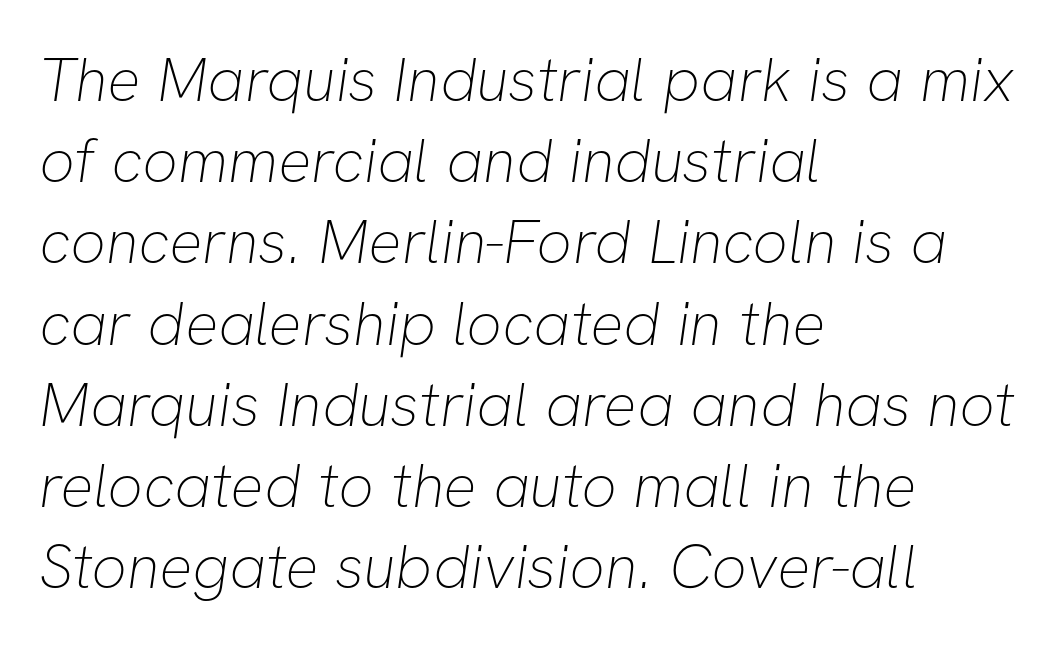
Any mark beneath the type? The region is blank. Characters follow at the spacing the type designer built in. The paragraph has a hard left edge and a soft right edge. The block of text has a typical density, with ordinary space between rows. The characters are drawn with everyday or finer stroke widths.
